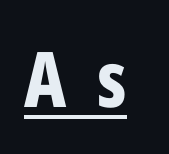
Spacing between characters has been opened up far beyond the box default. Emphasis is given by a line drawn under the lettering. Heavy-handed strokes throughout: this text is bold. The rendering uses natural spacing where letterforms have individual widths. Quick note: not italic, upright. Classification — sans serif.
